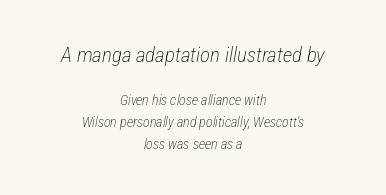
Q: Is the text bold? A: No.
Q: Is the text italic (slanted)? A: Yes, it leans right by about 12 degrees.
Q: Is the text underlined? A: No.
Q: How is the paragraph aligned? A: Centered.
Q: Is the spacing between letters normal or unusually wide? A: Normal.
Q: Is the spacing between lines tight, normal or loose? A: Normal.
Q: Which block of text is set in a larger size, the first (top) or the second (bottom)? A: The first (top) one.
